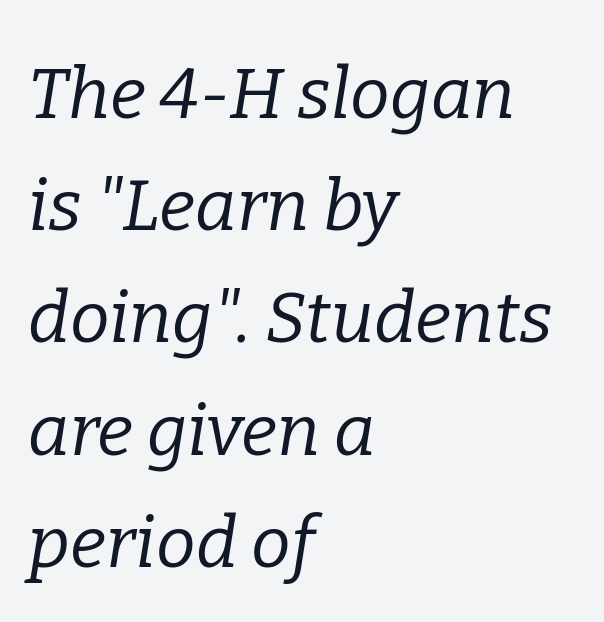
The image shows 71 px regular-weight serif type, italic (leaning right); set left-aligned, normal line spacing (1.58x), normal letter spacing, not underlined; low stroke contrast and a medium x-height.
